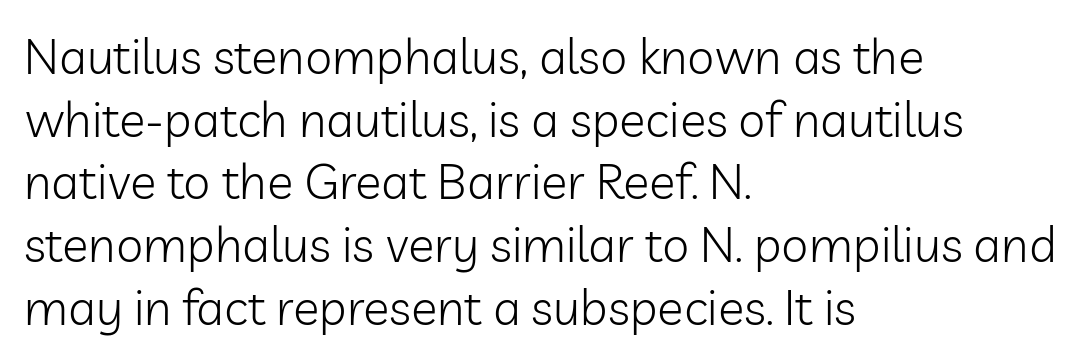
{"serif": "no", "italic": "no", "bold": "no", "weight": "light", "width": "normal", "stroke_contrast": "low", "x_height": "medium", "monospaced": "no", "underline": "no", "align": "left", "line_spacing": "normal", "line_spacing_ratio": 1.28, "letter_spacing": "normal", "letter_spacing_em": 0.0, "glyph_px": 49}
